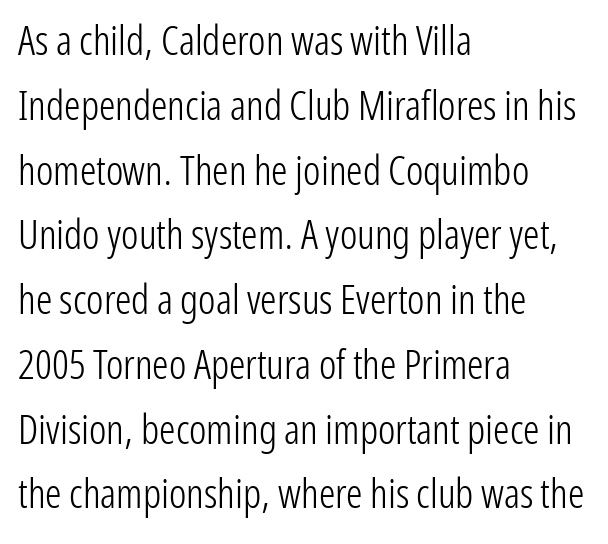
{"serif": "no", "italic": "no", "bold": "no", "weight": "light", "width": "condensed", "stroke_contrast": "low", "x_height": "medium", "monospaced": "no", "underline": "no", "align": "left", "line_spacing": "normal", "line_spacing_ratio": 1.58, "letter_spacing": "normal", "letter_spacing_em": 0.0, "glyph_px": 41}
